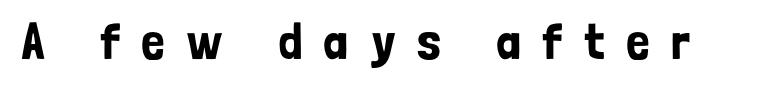
Any mark beneath the type? The region is blank. I'd call this a sans setting — the letters go barefoot. Words appear elongated and porous because spacing is wide. The letters advance in unequal steps, a hallmark of proportional type. Italic: no, the glyphs are upright roman.
